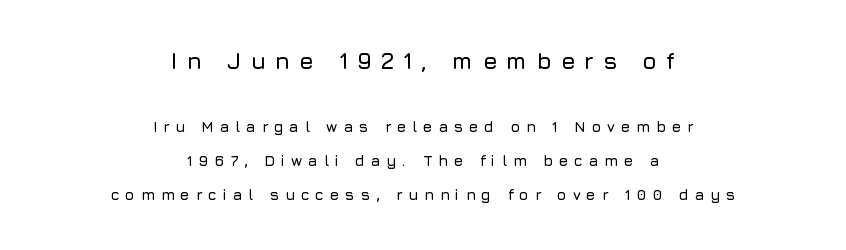
{"italic": "no", "underline": "no", "align": "center", "line_spacing": "loose", "line_spacing_ratio": 2.27, "letter_spacing": "wide", "letter_spacing_em": 0.39, "larger_block": "first", "size_ratio": 1.53, "glyph_px": 23}
